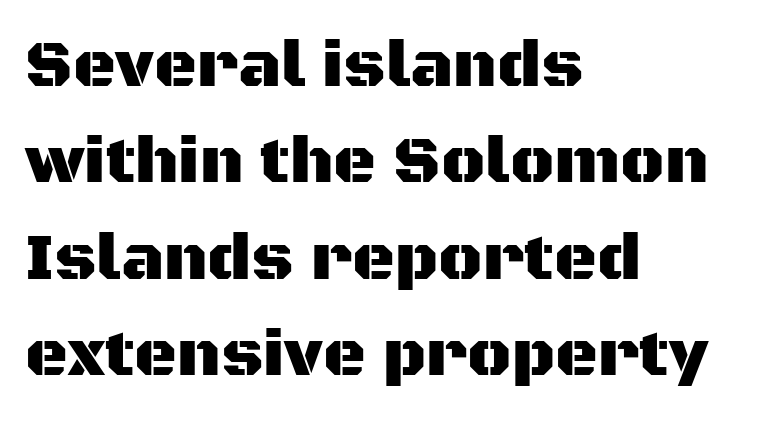
{"serif": "no", "italic": "no", "width": "normal", "stroke_contrast": "medium", "x_height": "large", "monospaced": "no", "underline": "no", "align": "left", "line_spacing": "normal", "line_spacing_ratio": 1.46, "letter_spacing": "normal", "letter_spacing_em": 0.0, "glyph_px": 66}
